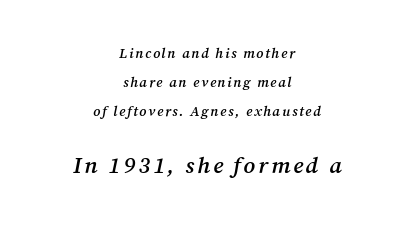
Type without underlining. Compared with an ordinary text face, these strokes are moderately heavier — a semibold. Is there much room between lines? Yes — plenty of vertical air separates them. The axis of the letterforms is tilted away from vertical.
